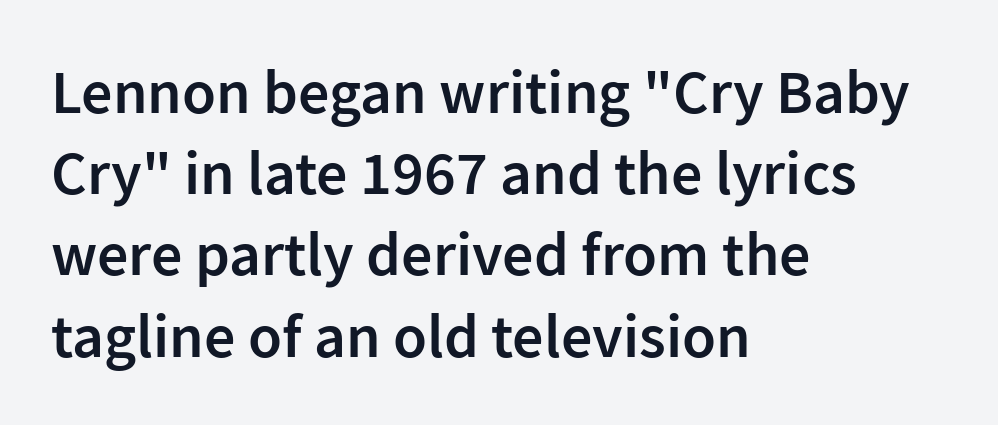
{"serif": "no", "italic": "no", "bold": "semi", "weight": "semibold", "width": "normal", "stroke_contrast": "low", "x_height": "medium", "monospaced": "no", "underline": "no", "align": "left", "line_spacing": "normal", "line_spacing_ratio": 1.31, "letter_spacing": "normal", "letter_spacing_em": 0.0, "glyph_px": 62}
